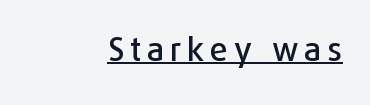
Q: Is the text italic (slanted)? A: No, it is upright.
Q: Is the typeface a serif or a sans-serif typeface? A: Sans-serif.
Q: Is the text underlined? A: Yes.
Q: How is the paragraph aligned? A: Right-aligned.
Q: Width (condensed, normal, or wide)? A: Normal.
Q: Stroke contrast? A: Low.
Q: x-height? A: Medium.
Q: Monospaced? A: No.
